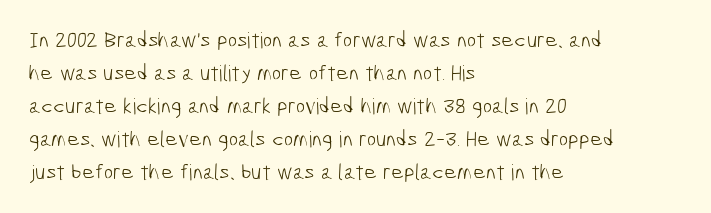
Students, note that the glyphs here touch the page at normal intervals. The lines are quadded left. Weight: not bold — regular or lighter. Vertically, the passage feels balanced, rows spaced as you'd expect. The baseline area is clear.
